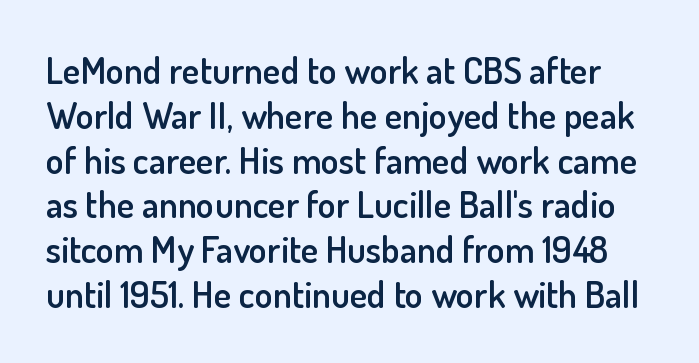
{"serif": "no", "italic": "no", "bold": "semi", "weight": "semibold", "width": "normal", "stroke_contrast": "low", "x_height": "small", "monospaced": "no", "underline": "no", "line_spacing_ratio": 1.21, "letter_spacing": "normal", "letter_spacing_em": 0.0, "glyph_px": 37}
